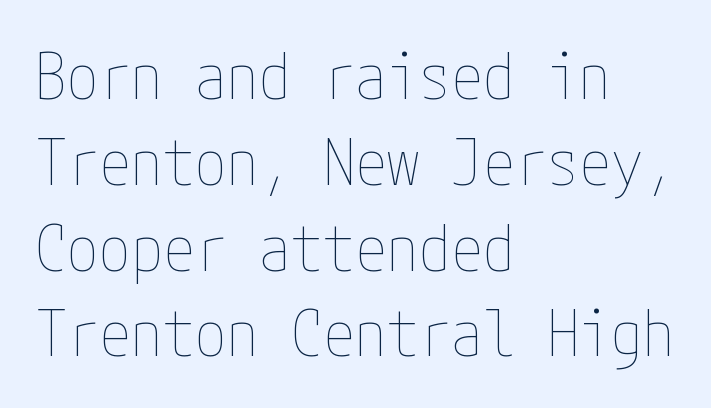
Heaviness? Minimal to ordinary, like unemphasized prose. Ordinary non-slanted type is in use. The line texture is even and compact thanks to regular tracking. This rendering features lettering with no underline.
